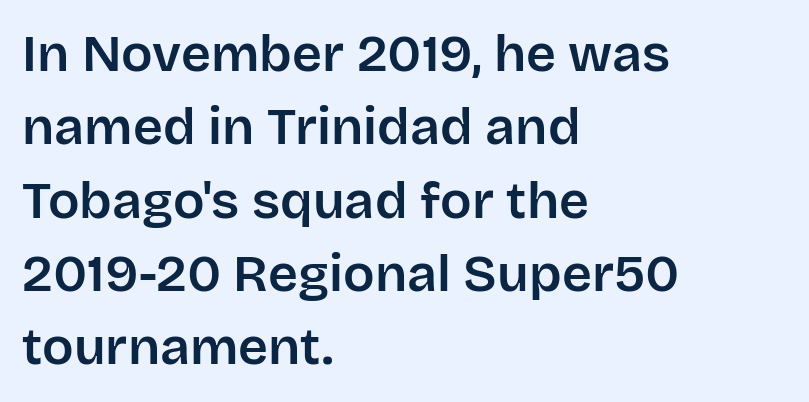
Visually the block forms a straight wall on the left and a jagged coastline on the right. Nothing unusual about the tracking: characters are spaced as the font intends. Grotesque or geometric, the face here clearly has no serifs. Nobody drew a line under any word here. Do the characters align in a grid? No, the font is proportional.
